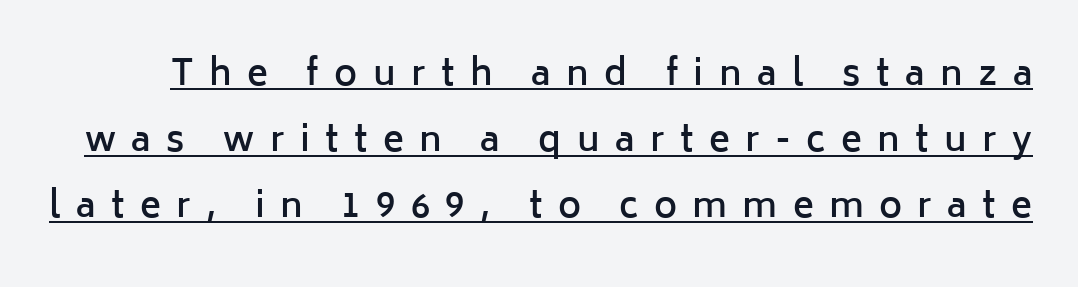
{"serif": "no", "italic": "no", "bold": "semi", "weight": "semibold", "width": "normal", "stroke_contrast": "low", "x_height": "medium", "monospaced": "no", "underline": "yes", "line_spacing_ratio": 1.89, "letter_spacing": "wide", "letter_spacing_em": 0.44, "glyph_px": 35}
